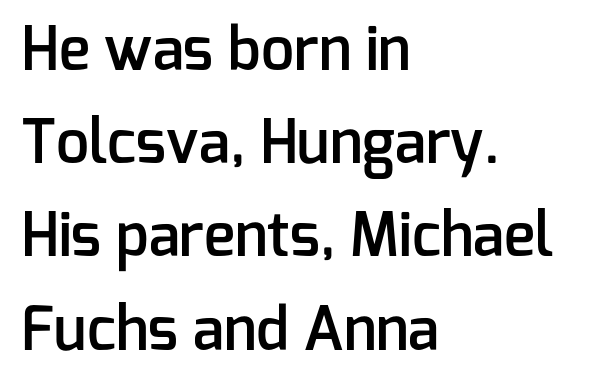
These lines are rendered in a variable-pitch font. The space directly below the letters is spotless. This is sans-serif lettering, the kind often seen on screens and signage. The rows are spaced the way most documents space them.
